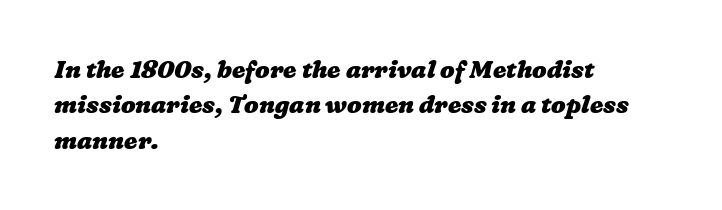
{"bold": "yes", "underline": "no", "align": "left", "line_spacing": "normal", "line_spacing_ratio": 1.47, "letter_spacing": "normal", "letter_spacing_em": 0.0, "glyph_px": 24}
